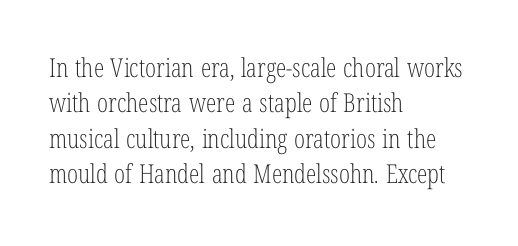
Q: Is the text bold? A: No.
Q: Is the text italic (slanted)? A: No, it is upright.
Q: Is the text underlined? A: No.
Q: How is the paragraph aligned? A: Left-aligned.
Q: Is the spacing between letters normal or unusually wide? A: Normal.
Q: Is the spacing between lines tight, normal or loose? A: Normal.
